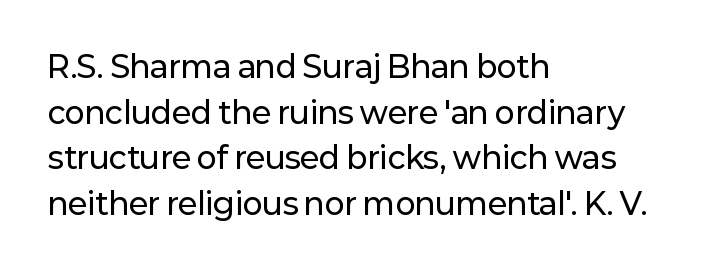
{"serif": "no", "italic": "no", "width": "normal", "stroke_contrast": "low", "x_height": "medium", "monospaced": "no", "underline": "no", "align": "left", "line_spacing": "normal", "line_spacing_ratio": 1.52, "letter_spacing": "normal", "letter_spacing_em": 0.0, "glyph_px": 30}
